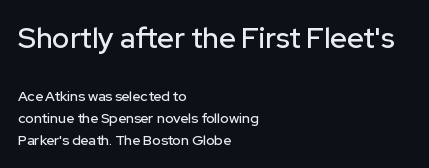
Q: Is the text italic (slanted)? A: No, it is upright.
Q: Is the typeface a serif or a sans-serif typeface? A: Sans-serif.
Q: Is the text underlined? A: No.
Q: How is the paragraph aligned? A: Left-aligned.
Q: Is the spacing between letters normal or unusually wide? A: Normal.
Q: Is the spacing between lines tight, normal or loose? A: Normal.
Q: Which block of text is set in a larger size, the first (top) or the second (bottom)? A: The first (top) one.
Q: Width (condensed, normal, or wide)? A: Normal.
Q: Stroke contrast? A: Low.
Q: x-height? A: Medium.
Q: Monospaced? A: No.
